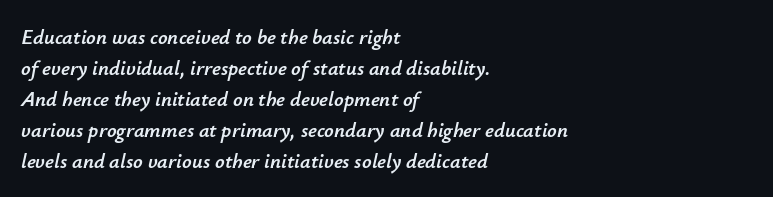
Q: Is the text italic (slanted)? A: Yes, it leans right by about 12 degrees.
Q: Is the text underlined? A: No.
Q: How is the paragraph aligned? A: Left-aligned.
Q: Is the spacing between letters normal or unusually wide? A: Normal.
Q: Is the spacing between lines tight, normal or loose? A: Normal.
